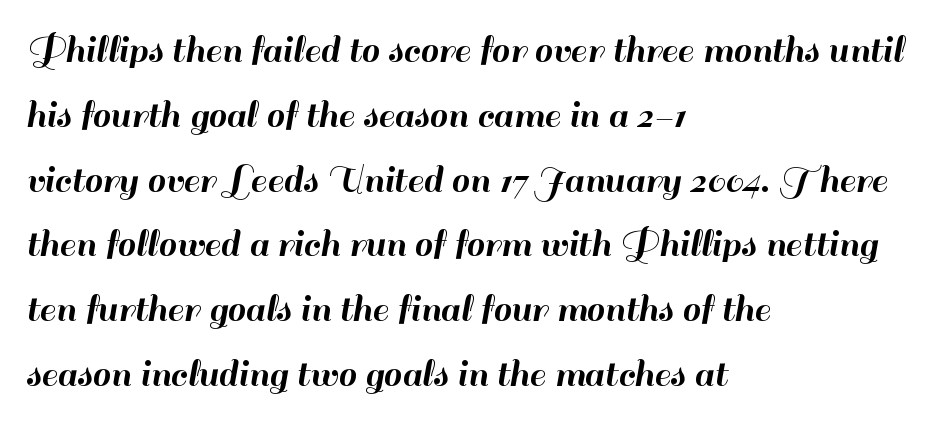
Descenders are the only things crossing below the line. Serif or sans? Sans — the stroke terminals are bare. The paragraph shown leans on its left margin. No extra tracking has been applied to these lines. Think of a printed novel: that variable character pitch is what you see here.
